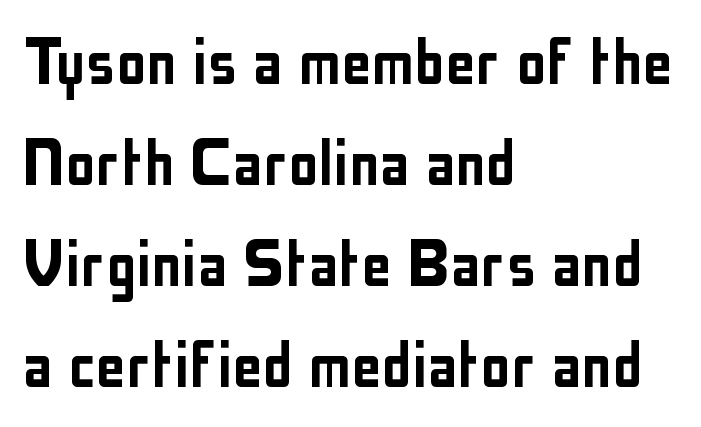
{"serif": "no", "italic": "no", "width": "condensed", "stroke_contrast": "low", "x_height": "medium", "monospaced": "no", "underline": "no", "align": "left", "line_spacing": "normal", "line_spacing_ratio": 1.33, "letter_spacing": "normal", "letter_spacing_em": 0.0, "glyph_px": 76}
